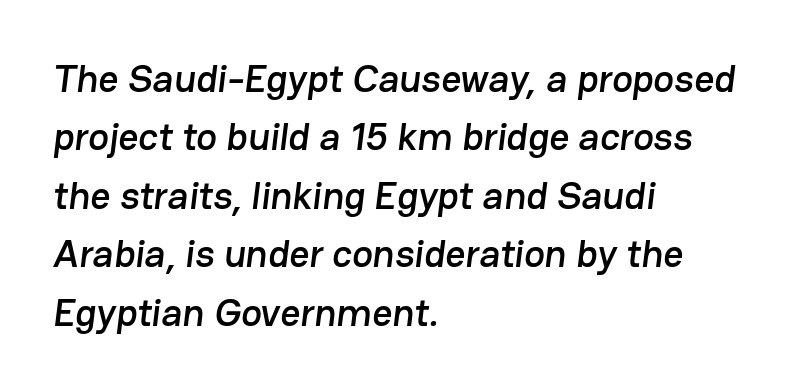
The image shows 39 px sans-serif type; set left-aligned, normal line spacing (1.5x), normal letter spacing, not underlined; low stroke contrast and a medium x-height.
